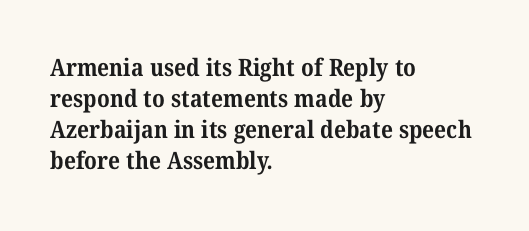
Q: Is the text bold? A: Yes.
Q: Is the text underlined? A: No.
Q: How is the paragraph aligned? A: Left-aligned.
Q: Is the spacing between letters normal or unusually wide? A: Normal.
Q: Is the spacing between lines tight, normal or loose? A: Normal.
